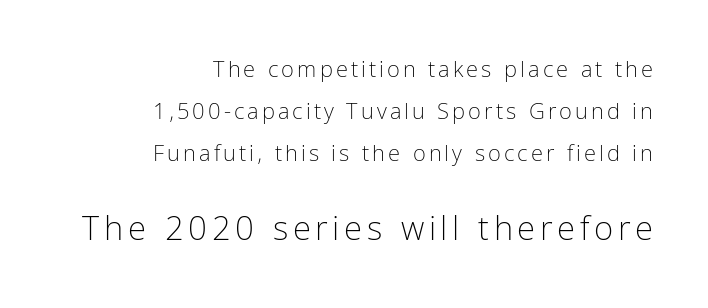
{"serif": "no", "italic": "no", "bold": "no", "weight": "light", "width": "condensed", "stroke_contrast": "low", "x_height": "medium", "monospaced": "no", "underline": "no", "align": "right", "line_spacing": "loose", "line_spacing_ratio": 1.9, "larger_block": "second", "size_ratio": 1.5, "glyph_px": 33}
